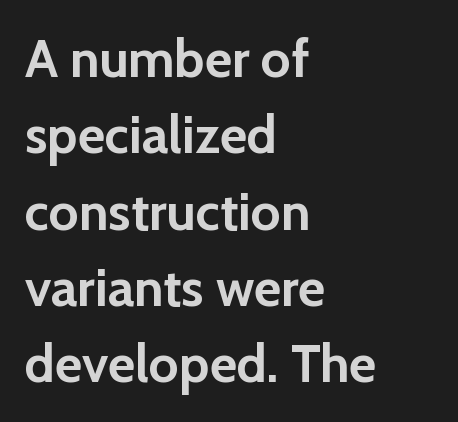
Q: Is the text bold? A: Yes.
Q: Is the text italic (slanted)? A: No, it is upright.
Q: Is the typeface a serif or a sans-serif typeface? A: Sans-serif.
Q: Is the text underlined? A: No.
Q: How is the paragraph aligned? A: Left-aligned.
Q: Is the spacing between letters normal or unusually wide? A: Normal.
Q: Is the spacing between lines tight, normal or loose? A: Normal.
Q: Width (condensed, normal, or wide)? A: Normal.
Q: Stroke contrast? A: Low.
Q: x-height? A: Medium.
Q: Monospaced? A: No.
